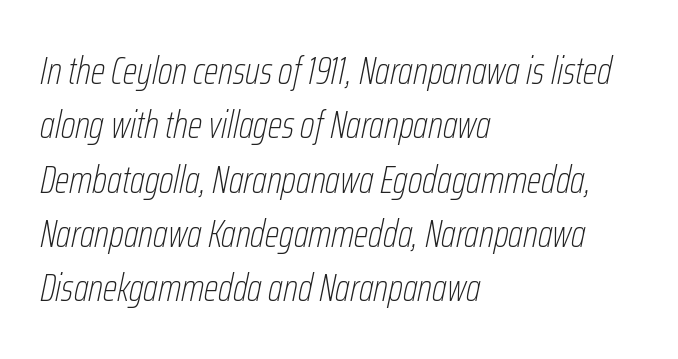
Q: Is the text bold? A: No.
Q: Is the text italic (slanted)? A: Yes, it leans right by about 12 degrees.
Q: Is the text underlined? A: No.
Q: How is the paragraph aligned? A: Left-aligned.
Q: Is the spacing between letters normal or unusually wide? A: Normal.
Q: Is the spacing between lines tight, normal or loose? A: Normal.
Q: Width (condensed, normal, or wide)? A: Condensed.
Q: Stroke contrast? A: Low.
Q: x-height? A: Medium.
Q: Monospaced? A: No.
